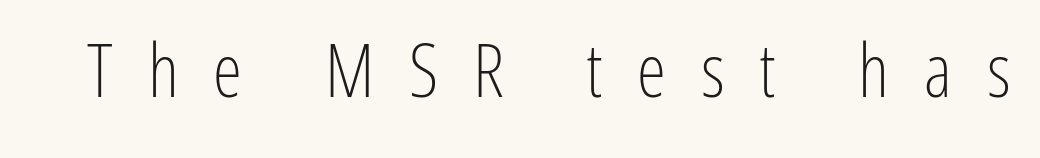
Q: Is the text bold? A: No.
Q: Is the text italic (slanted)? A: No, it is upright.
Q: Is the typeface a serif or a sans-serif typeface? A: Sans-serif.
Q: Is the text underlined? A: No.
Q: Is the spacing between letters normal or unusually wide? A: Unusually wide.
Q: Width (condensed, normal, or wide)? A: Condensed.
Q: Stroke contrast? A: Low.
Q: x-height? A: Medium.
Q: Monospaced? A: No.
